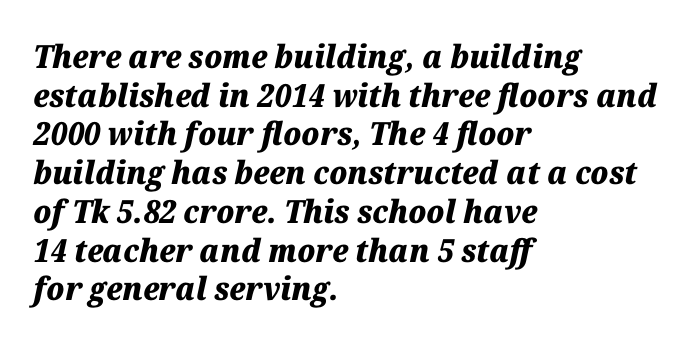
The image shows 32 px heavy type, italic (leaning right); set left-aligned, line spacing 1.21x, normal letter spacing, not underlined; medium stroke contrast and a medium x-height.
